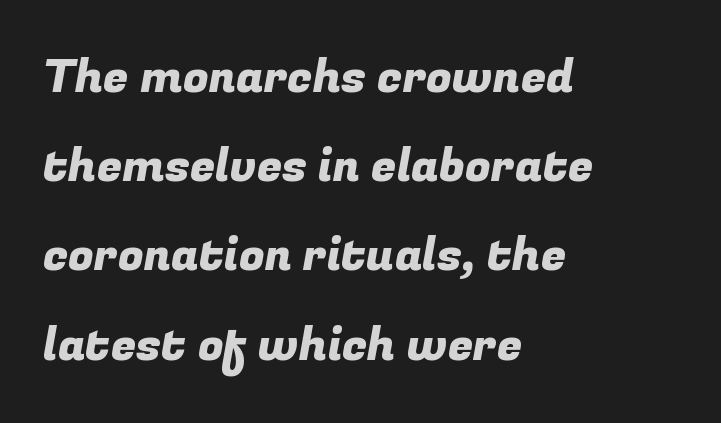
The image shows 46 px sans-serif type; set left-aligned, loose line spacing (1.94x), normal letter spacing, not underlined; low stroke contrast and a medium x-height.
